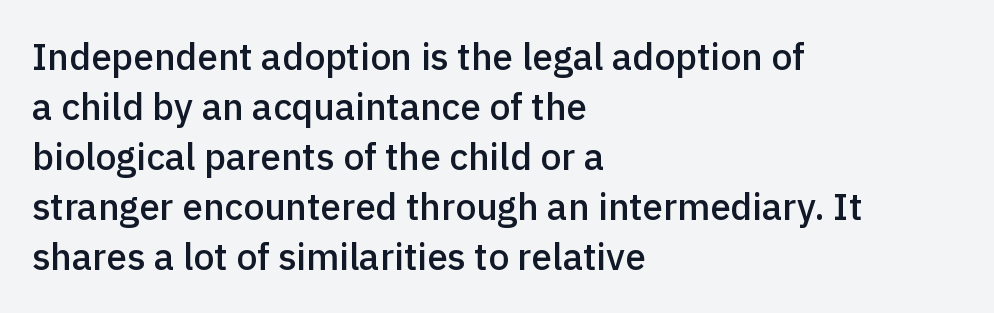
This rendering features lettering with no underline. Stroke terminals: plain, sans-serif. Here the glyphs are tracked normally, forming tight word shapes. The letters advance in unequal steps, a hallmark of proportional type.
